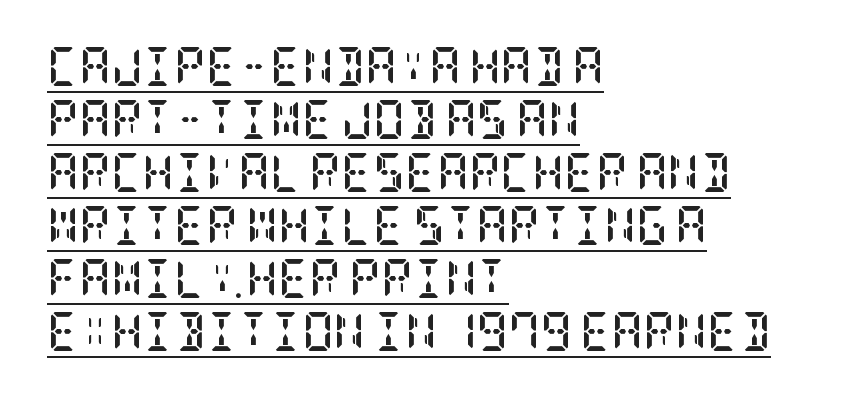
{"serif": "yes", "italic": "no", "bold": "yes", "weight": "semibold", "width": "condensed", "stroke_contrast": "low", "x_height": "large", "underline": "yes", "align": "left", "line_spacing": "normal", "line_spacing_ratio": 1.36, "letter_spacing": "normal", "letter_spacing_em": 0.0, "glyph_px": 39}
